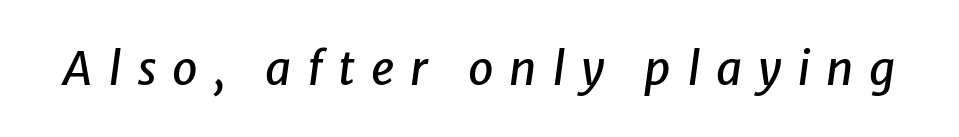
Q: Is the text italic (slanted)? A: Yes, it leans right by about 8 degrees.
Q: Is the text underlined? A: No.
Q: Is the spacing between letters normal or unusually wide? A: Unusually wide.
Q: Width (condensed, normal, or wide)? A: Normal.
Q: Stroke contrast? A: Low.
Q: x-height? A: Medium.
Q: Monospaced? A: No.
